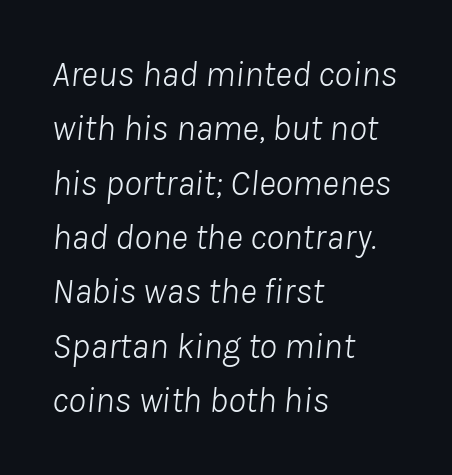
Q: Is the text bold? A: No.
Q: Is the text italic (slanted)? A: Yes, it leans right by about 8 degrees.
Q: Is the text underlined? A: No.
Q: How is the paragraph aligned? A: Left-aligned.
Q: Is the spacing between letters normal or unusually wide? A: Normal.
Q: Is the spacing between lines tight, normal or loose? A: Normal.
Q: Width (condensed, normal, or wide)? A: Normal.
Q: Stroke contrast? A: Low.
Q: x-height? A: Medium.
Q: Monospaced? A: No.
